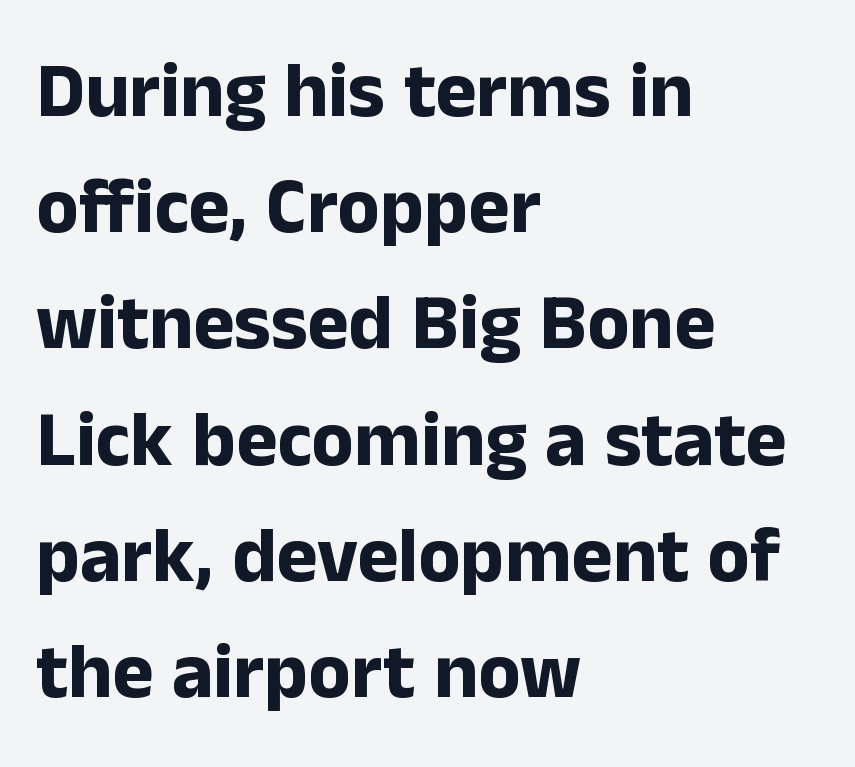
The image shows 78 px bold sans-serif type, upright; set left-aligned, normal line spacing (1.49x), normal letter spacing, not underlined; low stroke contrast and a medium x-height.
